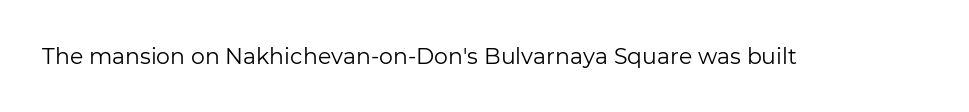
The space directly below the letters is spotless. Quick note: not italic, upright. The line texture is even and compact thanks to regular tracking. These glyphs show unthickened strokes, regular width or finer.
